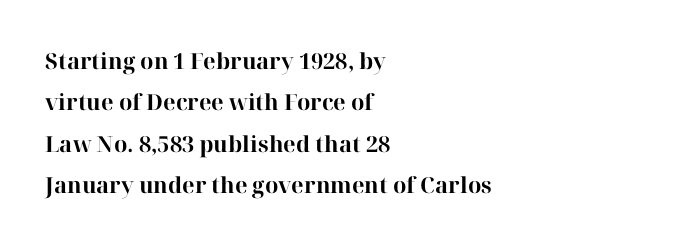
{"italic": "no", "bold": "yes", "underline": "no", "align": "left", "line_spacing_ratio": 1.88, "letter_spacing": "normal", "letter_spacing_em": 0.0, "glyph_px": 22}
